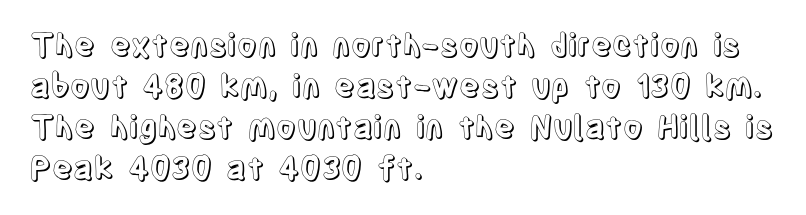
Q: Is the text italic (slanted)? A: No, it is upright.
Q: Is the text underlined? A: No.
Q: How is the paragraph aligned? A: Left-aligned.
Q: Is the spacing between letters normal or unusually wide? A: Normal.
Q: Is the spacing between lines tight, normal or loose? A: Normal.
Q: Width (condensed, normal, or wide)? A: Condensed.
Q: x-height? A: Large.
Q: Monospaced? A: No.
